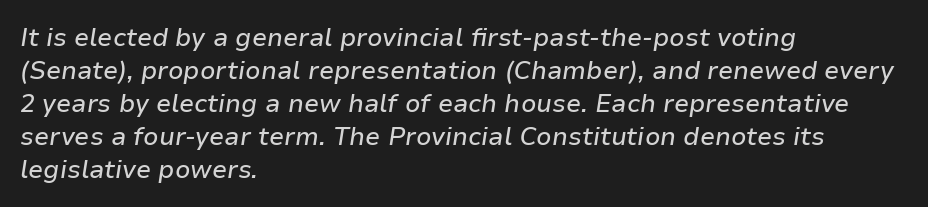
Q: Is the text italic (slanted)? A: Yes, it leans right by about 9 degrees.
Q: Is the text underlined? A: No.
Q: How is the paragraph aligned? A: Left-aligned.
Q: Is the spacing between letters normal or unusually wide? A: Normal.
Q: Is the spacing between lines tight, normal or loose? A: Normal.
